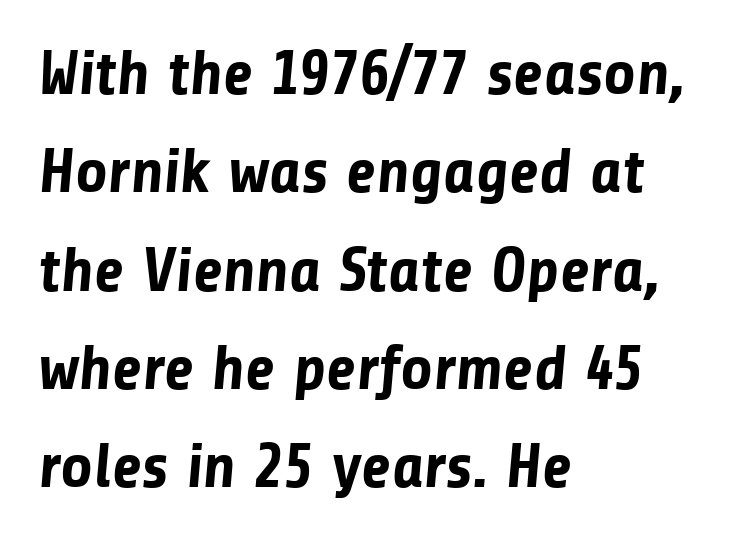
Observe the absence of serifs on each vertical stroke in this sample. Glyph-to-glyph distance matches everyday printed text. A student would call this left alignment; a typographer would say flush left, rag right. The line-height multiplier appears to be the usual default. This sample has the flowing, uneven cadence of proportional lettering. The space beneath each line is pristine and unruled.
